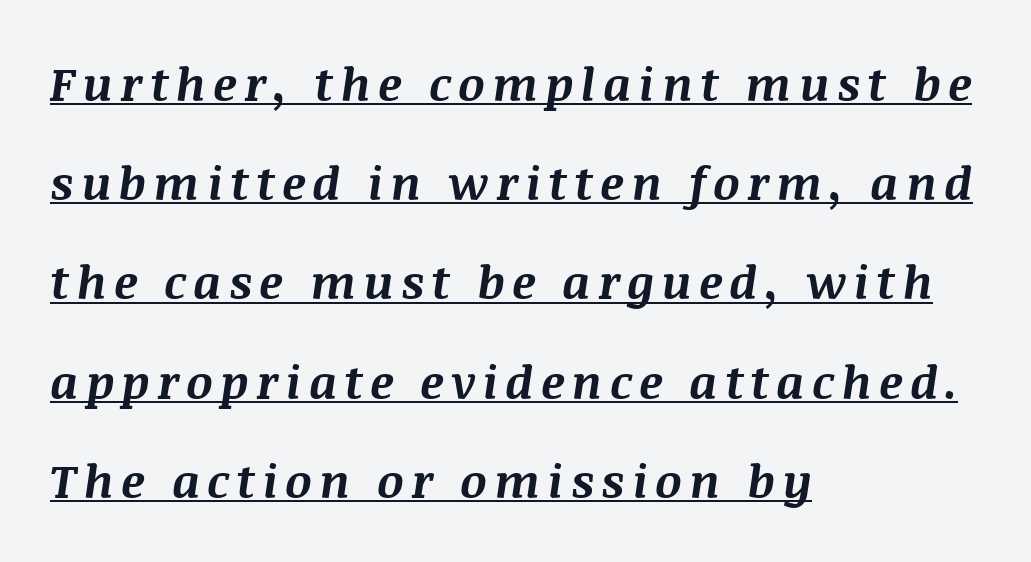
Check the space under the baseline: a stroke is drawn there. The designer dialed line spacing up above the default. Each letter keeps its own natural width here, so spacing adapts to shape. Does the copy run flush right? No — it runs flush left.
